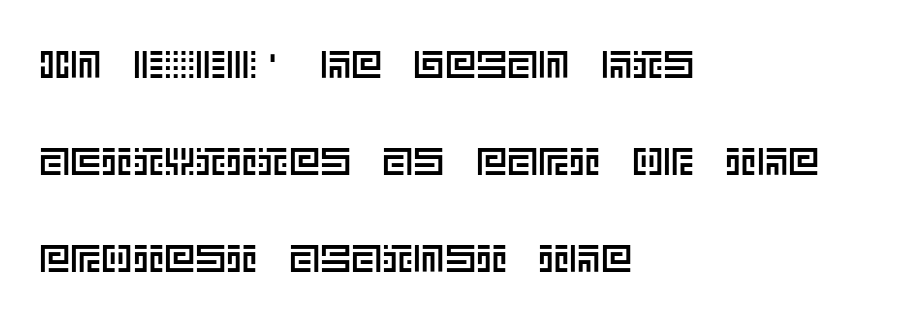
The image shows 39 px text type, upright; set left-aligned, loose line spacing (2.49x), normal letter spacing, not underlined; a large x-height.
